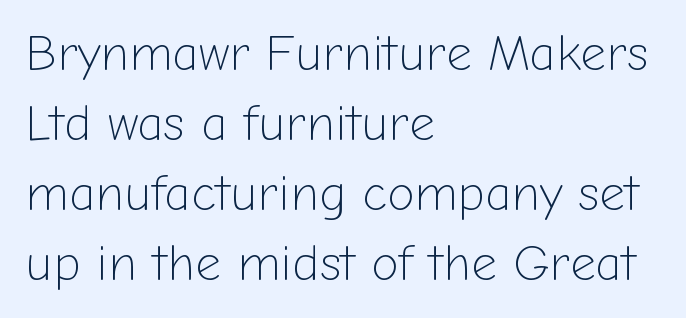
Quick note: underline off. Glyph-to-glyph distance matches everyday printed text. The strokes carry an ordinary text weight at most. Is this a sans? Yes — the strokes have no serifs.
